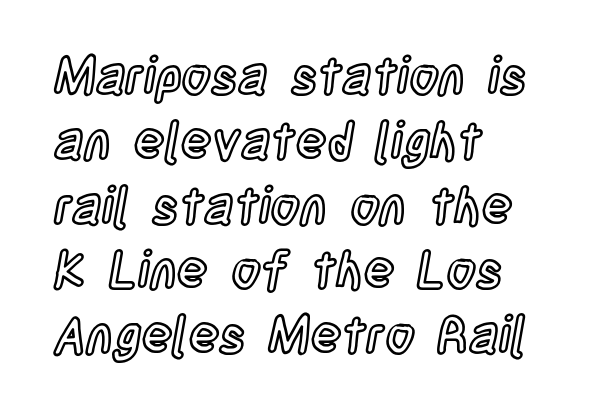
Q: Is the text italic (slanted)? A: Yes.
Q: Is the text underlined? A: No.
Q: How is the paragraph aligned? A: Left-aligned.
Q: Is the spacing between letters normal or unusually wide? A: Normal.
Q: Is the spacing between lines tight, normal or loose? A: Normal.
Q: Width (condensed, normal, or wide)? A: Condensed.
Q: x-height? A: Large.
Q: Monospaced? A: No.
